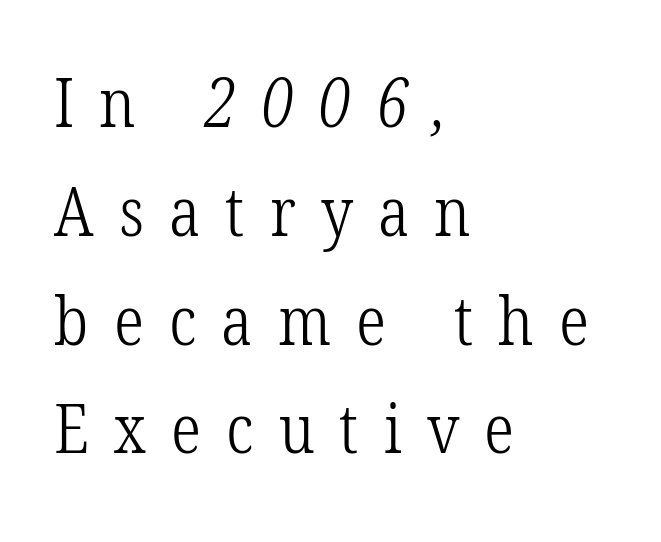
Q: Is the text bold? A: No.
Q: Is the typeface a serif or a sans-serif typeface? A: Serif.
Q: Is the text underlined? A: No.
Q: How is the paragraph aligned? A: Left-aligned.
Q: Is the spacing between letters normal or unusually wide? A: Unusually wide.
Q: Is the spacing between lines tight, normal or loose? A: Normal.
Q: Width (condensed, normal, or wide)? A: Condensed.
Q: Stroke contrast? A: Low.
Q: x-height? A: Medium.
Q: Monospaced? A: No.
